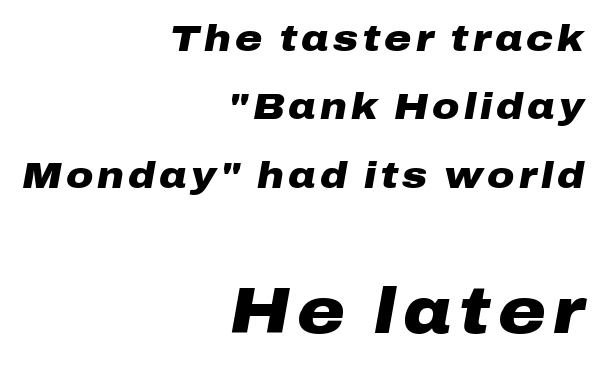
Q: Is the text bold? A: Yes.
Q: Is the text italic (slanted)? A: Yes, it leans right by about 10 degrees.
Q: Is the text underlined? A: No.
Q: How is the paragraph aligned? A: Right-aligned.
Q: Which block of text is set in a larger size, the first (top) or the second (bottom)? A: The second (bottom) one.
Q: Width (condensed, normal, or wide)? A: Wide.
Q: Stroke contrast? A: Low.
Q: x-height? A: Medium.
Q: Monospaced? A: No.
